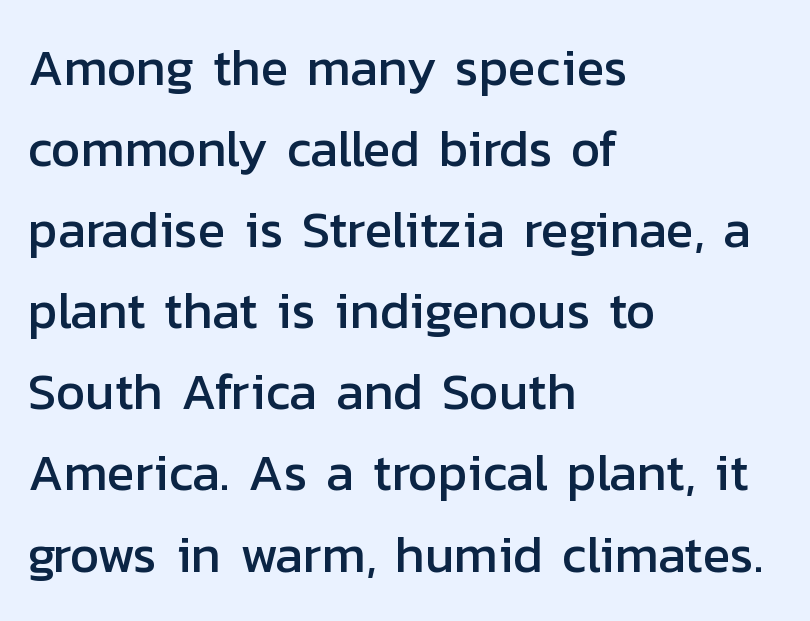
The image shows 51 px sans-serif type, upright; set left-aligned, normal line spacing (1.59x), normal letter spacing, not underlined; low stroke contrast and a medium x-height.
